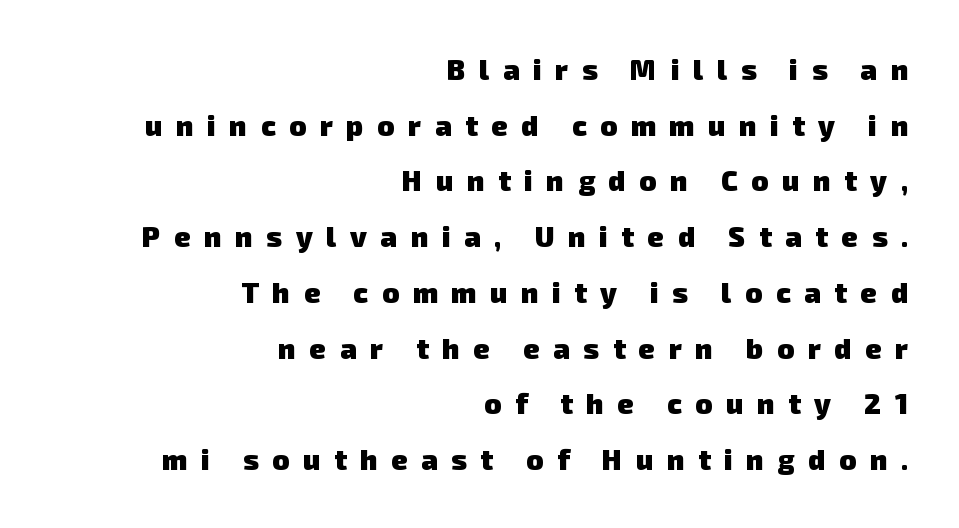
Here the designer chose a conventional face with non-uniform glyph widths. On the weight axis this lands at bold, roughly 700. Serif or sans? Sans — the stroke terminals are bare. The ragged edge is on the left, which tells us the setting is flush right. Each word looks stretched out because of the extra space between its letters. Letters rest on an invisible, unmarked baseline.
